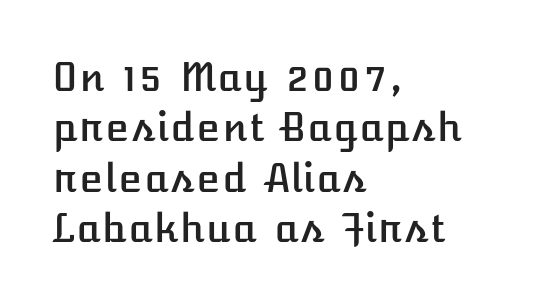
Style check: upright. Rows of type keep a routine distance in the vertical direction. There is no visible air inserted between adjacent glyphs. A classic flush-left, rag-right setting is used for this passage. Any mark beneath the type? The region is blank.
